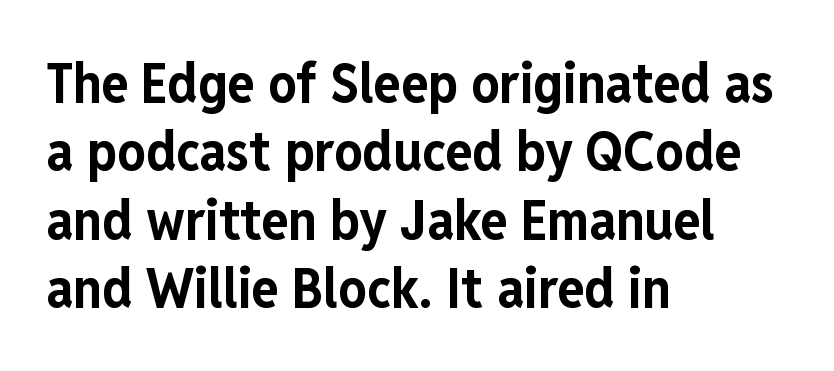
A typesetter would call this proportional, since set widths differ per character. Every letter is thick-stroked: bold, no question. Each word holds together tightly as a unit, with standard inter-letter gaps. The space directly below the letters is spotless. Caption: multi-line text, flush left, ragged right. The axis of the letterforms is exactly vertical.
